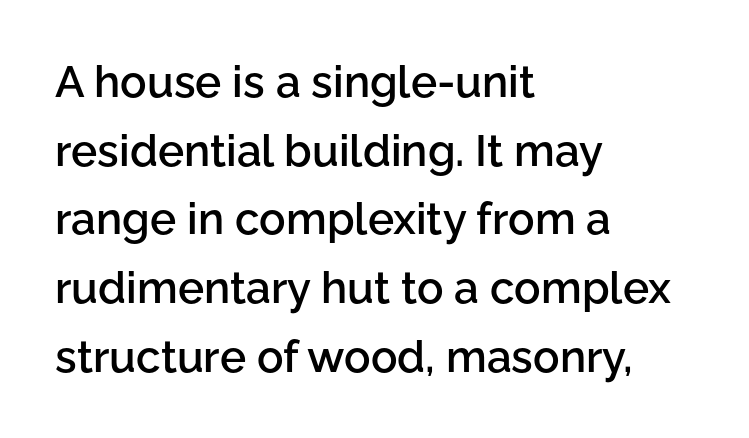
{"serif": "no", "italic": "no", "bold": "semi", "weight": "semibold", "width": "normal", "stroke_contrast": "low", "x_height": "medium", "monospaced": "no", "underline": "no", "align": "left", "line_spacing": "normal", "line_spacing_ratio": 1.56, "letter_spacing": "normal", "letter_spacing_em": 0.0, "glyph_px": 44}
